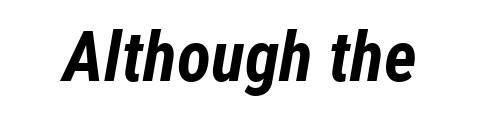
You could not count columns in this text — the font is proportionally spaced. Emphasis by weight is at full strength: bold. Default kerning and tracking; the words read as compact shapes. This is oblique type, the kind used for emphasis or titles. The foot of each line stays bare and open.
